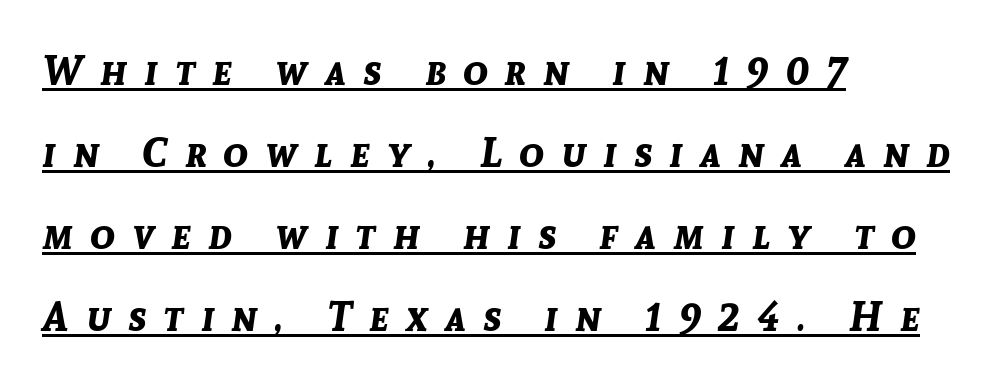
Note the varied advance widths — an 'i' is clearly narrower than an 'm'. What decoration does the sample have? An underline. Stroke thickness is high; the sample reads as a true bold. These lines have a slow, spaced-out rhythm from letter to letter. One glance says open: line gaps are wider than usual. Horizontally, the lines are justified to the leading edge only.
